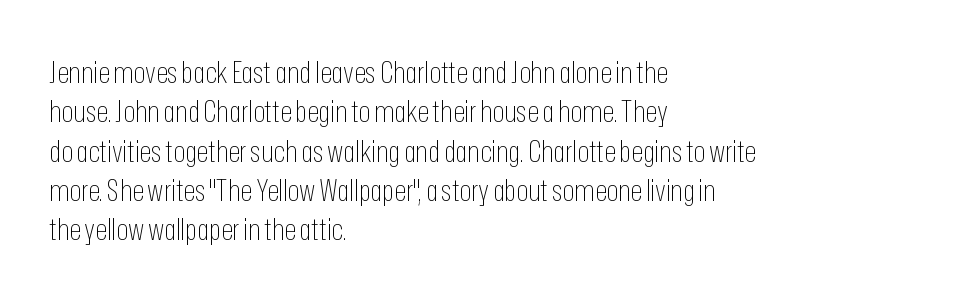
Q: Is the text bold? A: No.
Q: Is the text italic (slanted)? A: No, it is upright.
Q: Is the typeface a serif or a sans-serif typeface? A: Sans-serif.
Q: Is the text underlined? A: No.
Q: How is the paragraph aligned? A: Left-aligned.
Q: Is the spacing between letters normal or unusually wide? A: Normal.
Q: Is the spacing between lines tight, normal or loose? A: Normal.
Q: Width (condensed, normal, or wide)? A: Condensed.
Q: Stroke contrast? A: Low.
Q: x-height? A: Medium.
Q: Monospaced? A: No.
